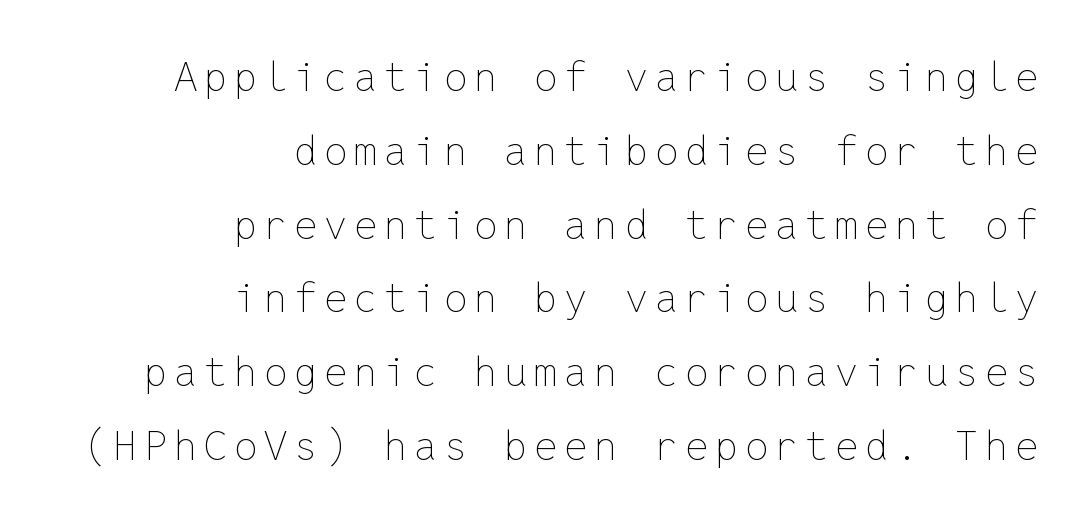
{"italic": "no", "bold": "no", "weight": "thin", "width": "normal", "stroke_contrast": "low", "x_height": "medium", "monospaced": "yes", "underline": "no", "align": "right", "line_spacing_ratio": 1.8, "glyph_px": 41}
